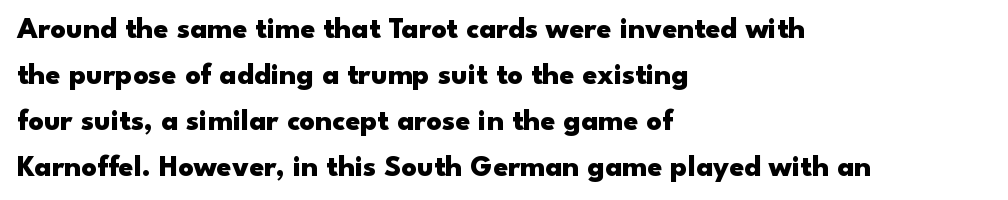
The image shows 30 px heavy, wide sans-serif type, upright; set left-aligned, normal line spacing (1.53x), normal letter spacing, not underlined; low stroke contrast and a small x-height.
